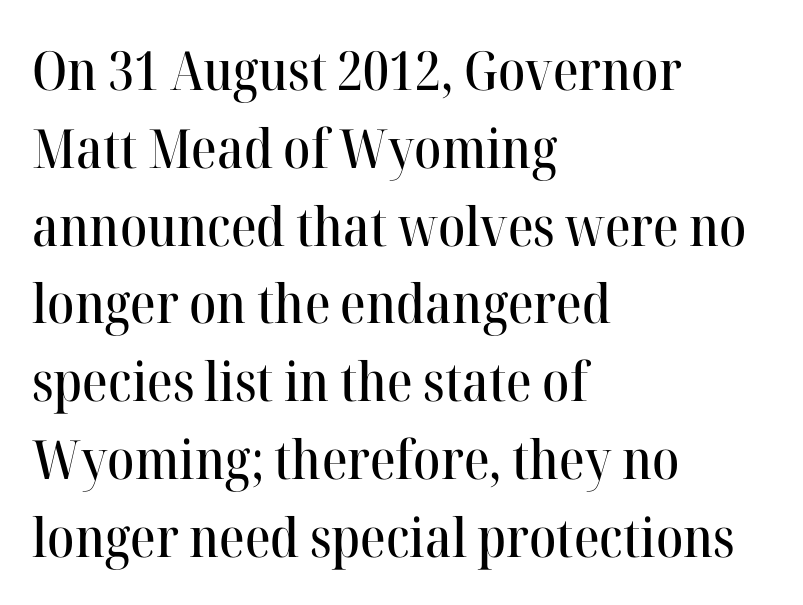
{"serif": "yes", "italic": "no", "width": "normal", "stroke_contrast": "high", "x_height": "medium", "monospaced": "no", "underline": "no", "align": "left", "line_spacing": "normal", "line_spacing_ratio": 1.44, "letter_spacing": "normal", "letter_spacing_em": 0.0, "glyph_px": 54}
